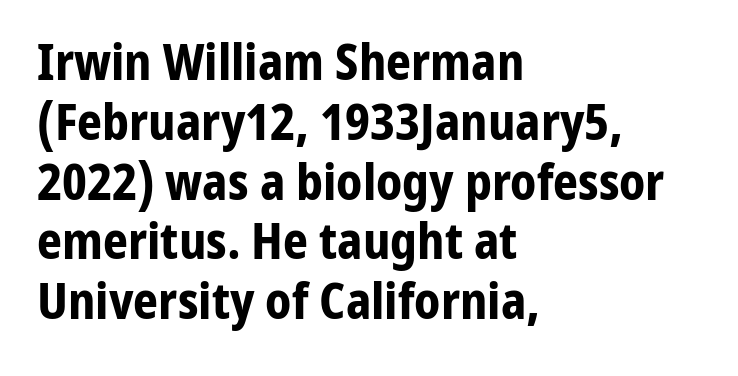
The image shows 49 px bold sans-serif type, upright; set left-aligned, line spacing 1.22x, normal letter spacing, not underlined; low stroke contrast and a medium x-height.
